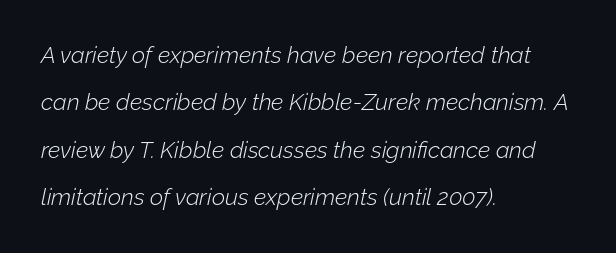
The image shows 23 px text type, italic (leaning right); set left-aligned, loose line spacing (2.06x), normal letter spacing, not underlined.
